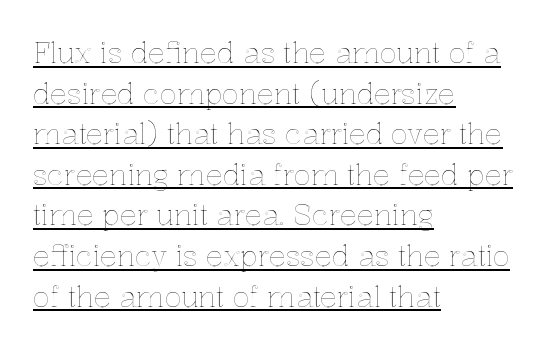
Q: Is the text italic (slanted)? A: No, it is upright.
Q: Is the text underlined? A: Yes.
Q: How is the paragraph aligned? A: Left-aligned.
Q: Is the spacing between letters normal or unusually wide? A: Normal.
Q: Is the spacing between lines tight, normal or loose? A: Normal.
Q: Width (condensed, normal, or wide)? A: Normal.
Q: x-height? A: Medium.
Q: Monospaced? A: No.
